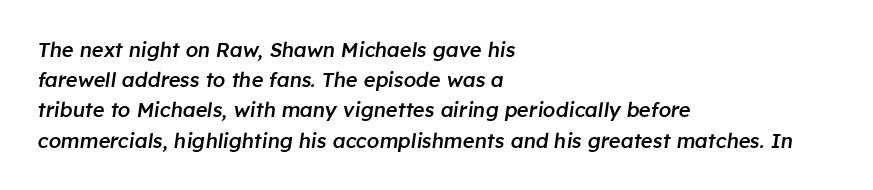
The image shows 20 px text type, italic (leaning right); set left-aligned, normal line spacing (1.51x), normal letter spacing, not underlined.
